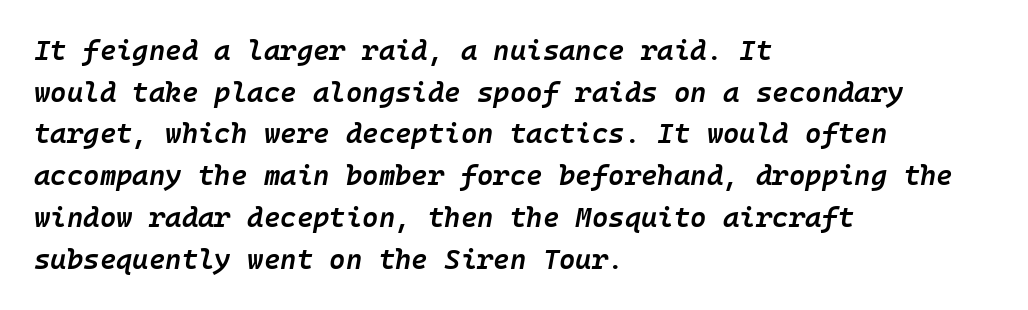
The image shows 28 px semibold type, italic (leaning right); set left-aligned, normal line spacing (1.49x), normal letter spacing, not underlined; low stroke contrast and a medium x-height.
